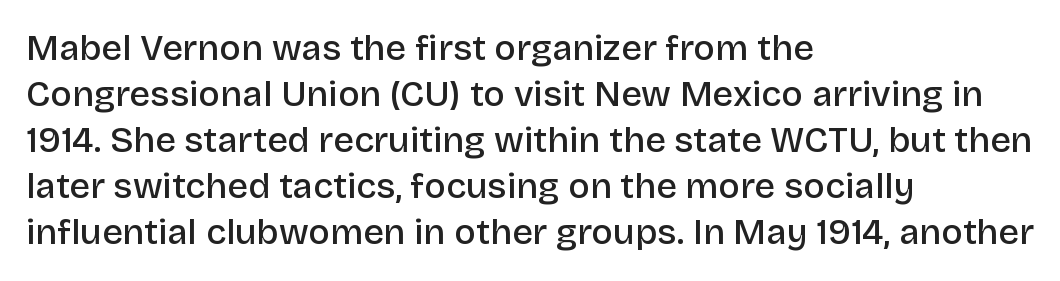
The image shows 36 px semibold sans-serif type, upright; set left-aligned, normal line spacing (1.28x), normal letter spacing, not underlined; low stroke contrast and a large x-height.
